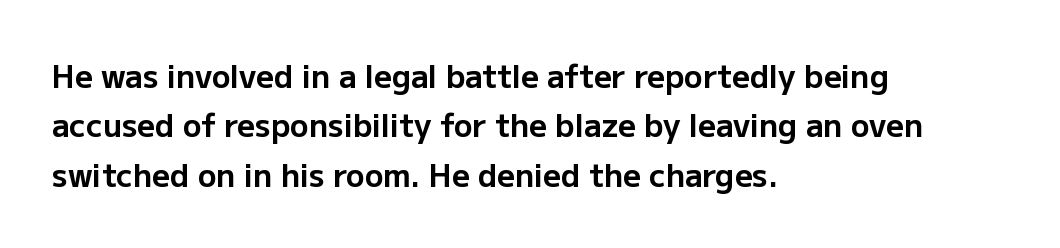
Q: Is the text bold? A: Yes.
Q: Is the text italic (slanted)? A: No, it is upright.
Q: Is the typeface a serif or a sans-serif typeface? A: Sans-serif.
Q: Is the text underlined? A: No.
Q: How is the paragraph aligned? A: Left-aligned.
Q: Is the spacing between letters normal or unusually wide? A: Normal.
Q: Is the spacing between lines tight, normal or loose? A: Normal.
Q: Width (condensed, normal, or wide)? A: Normal.
Q: Stroke contrast? A: Low.
Q: x-height? A: Medium.
Q: Monospaced? A: No.
